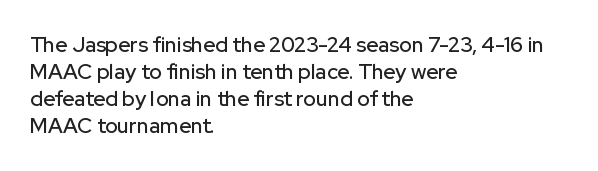
Q: Is the text italic (slanted)? A: No, it is upright.
Q: Is the text underlined? A: No.
Q: How is the paragraph aligned? A: Left-aligned.
Q: Is the spacing between letters normal or unusually wide? A: Normal.
Q: Is the spacing between lines tight, normal or loose? A: Normal.
